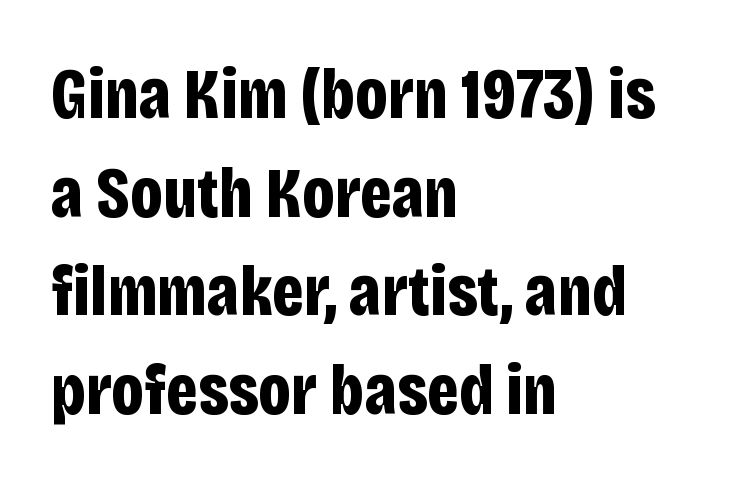
Q: Is the text bold? A: Yes.
Q: Is the text italic (slanted)? A: No, it is upright.
Q: Is the typeface a serif or a sans-serif typeface? A: Sans-serif.
Q: Is the text underlined? A: No.
Q: How is the paragraph aligned? A: Left-aligned.
Q: Is the spacing between letters normal or unusually wide? A: Normal.
Q: Is the spacing between lines tight, normal or loose? A: Normal.
Q: Width (condensed, normal, or wide)? A: Condensed.
Q: Stroke contrast? A: Low.
Q: x-height? A: Large.
Q: Monospaced? A: No.
